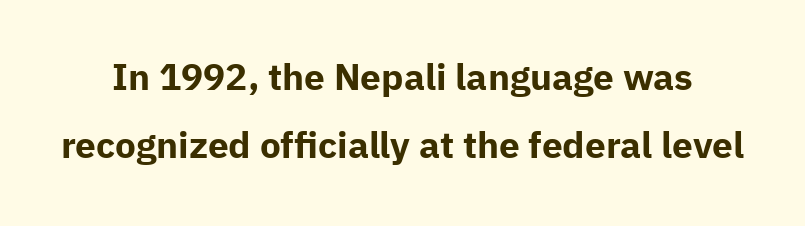
There is no visible air inserted between adjacent glyphs. Its strokes are broad and dark, the hallmark of bold type. Only glyphs here, with clear space below each row. Do the characters align in a grid? No, the font is proportional.
